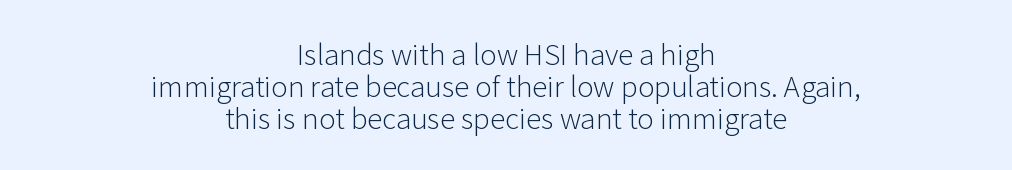
A typesetter would mark this as roman, not italic. The rendering keeps characters at their native spacing. These lines stack symmetrically, like a column narrowing and widening about its center. Do the characters align in a grid? No, the font is proportional. The space between consecutive lines is stingy. In terms of letterform style, serifs are entirely absent.
